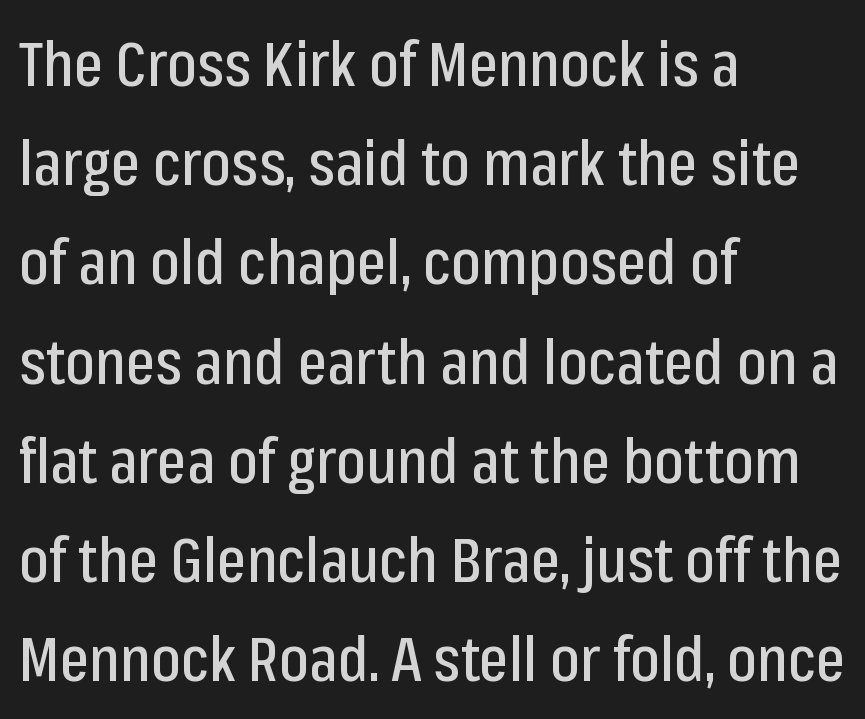
Type style note: lacks serifs. The passage shown has conventional tracking throughout. This rendering uses left alignment, leaving the right contour irregular. The vertical gap from one line to the next is medium. The rendering uses natural spacing where letterforms have individual widths. Every character sits straight up, as roman type does.
